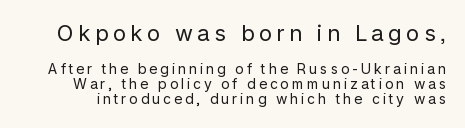
Q: Is the text bold? A: No.
Q: Is the text italic (slanted)? A: No, it is upright.
Q: Is the text underlined? A: No.
Q: Is the spacing between letters normal or unusually wide? A: Unusually wide.
Q: Is the spacing between lines tight, normal or loose? A: Tight.
Q: Which block of text is set in a larger size, the first (top) or the second (bottom)? A: The first (top) one.
